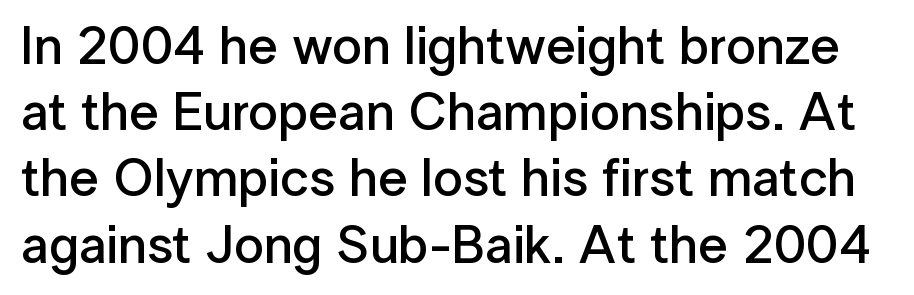
The rendering uses natural spacing where letterforms have individual widths. The text was rendered using a sans face with plain stroke endings. Observe the ordinary spacing: letters are neighbours, not strangers. The face used here is a semibold: visibly heavier than regular, lighter than bold. This is the regular roman posture of the typeface.
